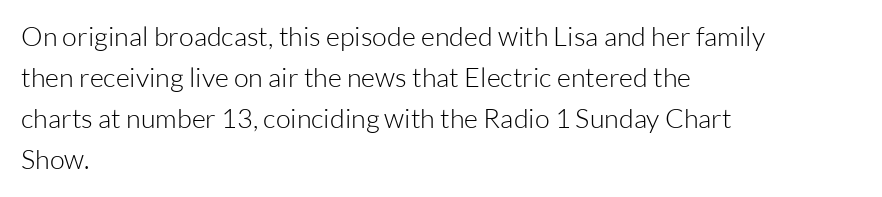
The image shows 27 px text type, upright; set left-aligned, normal line spacing (1.52x), normal letter spacing, not underlined.
